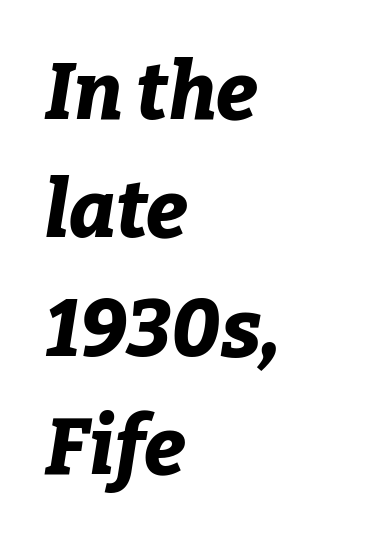
{"italic": "yes", "lean": "right", "slant_degrees": 9, "bold": "yes", "weight": "bold", "width": "normal", "stroke_contrast": "low", "x_height": "medium", "monospaced": "no", "underline": "no", "align": "left", "line_spacing": "normal", "line_spacing_ratio": 1.5, "letter_spacing": "normal", "letter_spacing_em": 0.0, "glyph_px": 79}
